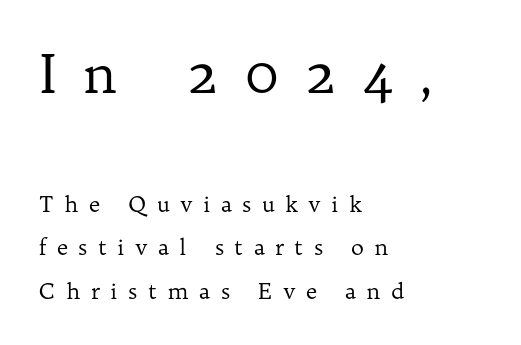
Q: Is the text bold? A: No.
Q: Is the text italic (slanted)? A: No, it is upright.
Q: Is the typeface a serif or a sans-serif typeface? A: Serif.
Q: Is the text underlined? A: No.
Q: How is the paragraph aligned? A: Left-aligned.
Q: Is the spacing between letters normal or unusually wide? A: Unusually wide.
Q: Is the spacing between lines tight, normal or loose? A: Loose.
Q: Which block of text is set in a larger size, the first (top) or the second (bottom)? A: The first (top) one.
Q: Width (condensed, normal, or wide)? A: Normal.
Q: Stroke contrast? A: Low.
Q: x-height? A: Medium.
Q: Monospaced? A: No.
